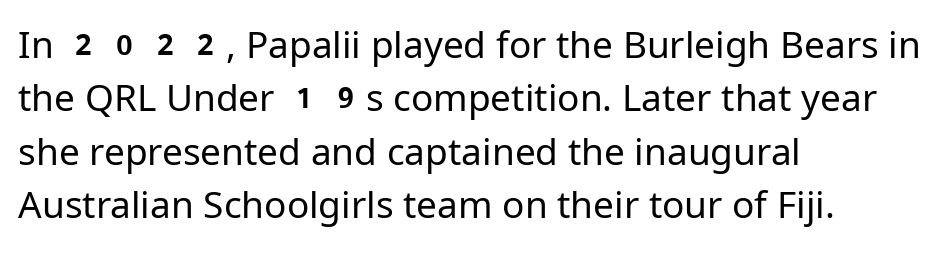
Q: Is the text bold? A: No.
Q: Is the text italic (slanted)? A: No, it is upright.
Q: Is the typeface a serif or a sans-serif typeface? A: Sans-serif.
Q: Is the text underlined? A: No.
Q: How is the paragraph aligned? A: Left-aligned.
Q: Is the spacing between letters normal or unusually wide? A: Normal.
Q: Is the spacing between lines tight, normal or loose? A: Normal.
Q: Width (condensed, normal, or wide)? A: Normal.
Q: Stroke contrast? A: Low.
Q: x-height? A: Medium.
Q: Monospaced? A: No.
